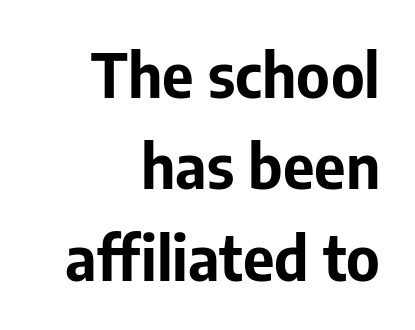
Serif or sans? Sans — the stroke terminals are bare. Underline: absent. Each letter keeps its own natural width here, so spacing adapts to shape. The rendering uses a bold face; every stroke is thick and dark.
